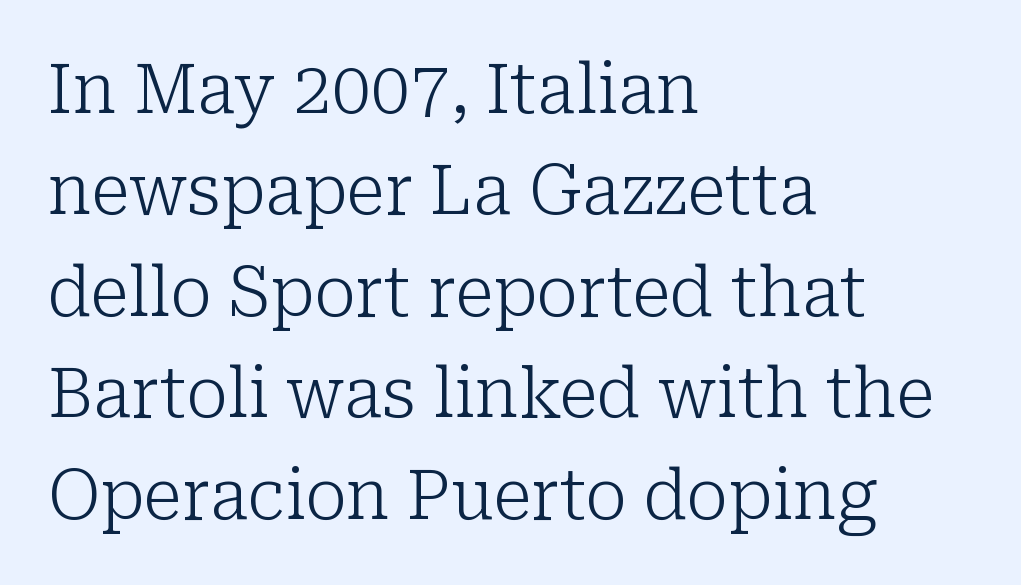
The letters carry serifs — small finishing strokes at the ends of their stems. The font sits on the lighter half of the weight spectrum, regular included. Is there any slant? The stems are plumb. Notice how the passage keeps a crisp vertical edge on the left only. Beneath every word, the page is bare. You could not count columns in this text — the font is proportionally spaced.
